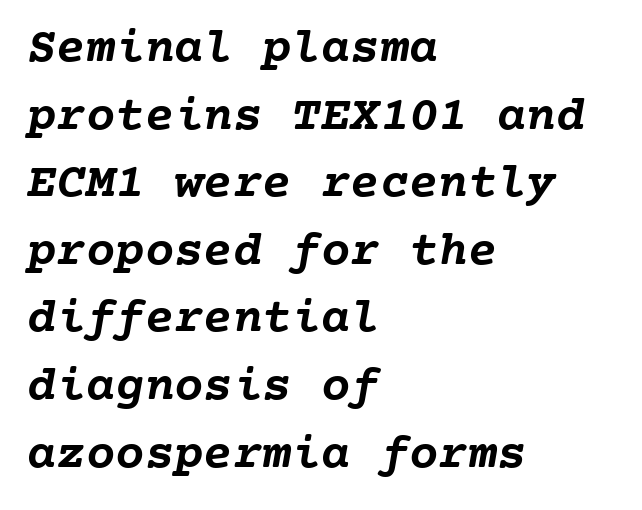
Q: Is the text bold? A: Yes.
Q: Is the text underlined? A: No.
Q: How is the paragraph aligned? A: Left-aligned.
Q: Is the spacing between letters normal or unusually wide? A: Normal.
Q: Is the spacing between lines tight, normal or loose? A: Normal.
Q: Width (condensed, normal, or wide)? A: Normal.
Q: Stroke contrast? A: Low.
Q: x-height? A: Medium.
Q: Monospaced? A: Yes.
